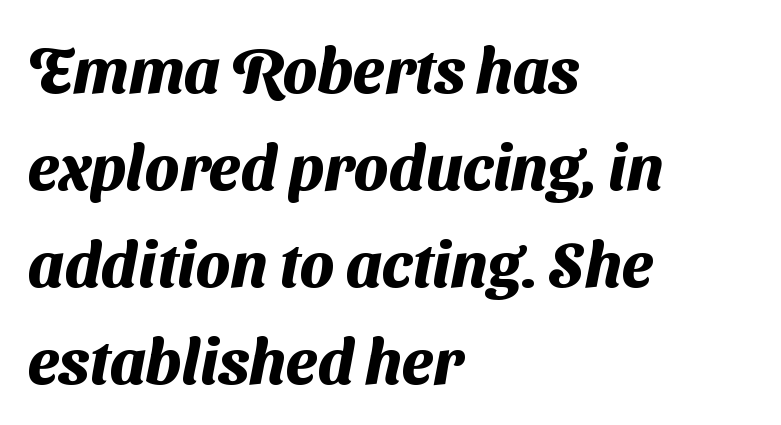
Plenty of ink on the page — the face is bold. Varying glyph widths throughout — classic text-font behaviour. The typesetter chose a ragged-right arrangement here. Check where the strokes stop: nothing finishes them off — pure sans. If you measured baseline to baseline, you'd find a middling distance. Letters rest on an invisible, unmarked baseline.
